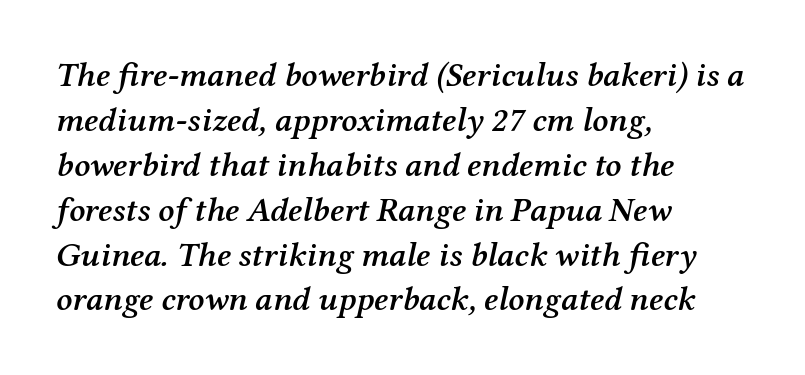
{"serif": "yes", "italic": "yes", "lean": "right", "slant_degrees": 12, "bold": "semi", "weight": "semibold", "width": "normal", "stroke_contrast": "medium", "x_height": "medium", "monospaced": "no", "underline": "no", "align": "left", "line_spacing": "normal", "line_spacing_ratio": 1.32, "letter_spacing": "normal", "letter_spacing_em": 0.0, "glyph_px": 34}
